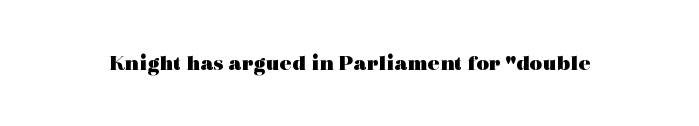
{"italic": "no", "bold": "yes", "underline": "no", "letter_spacing": "normal", "letter_spacing_em": 0.0, "glyph_px": 22}
